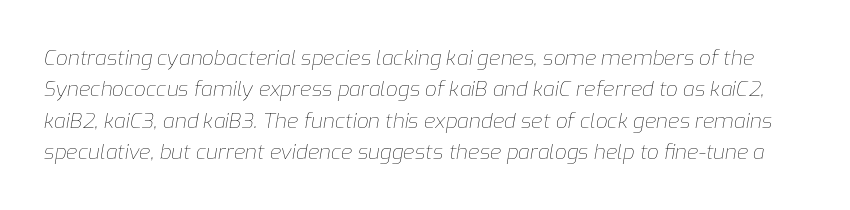
The image shows 21 px text type, italic (leaning right); set normal line spacing (1.5x), normal letter spacing, not underlined.
